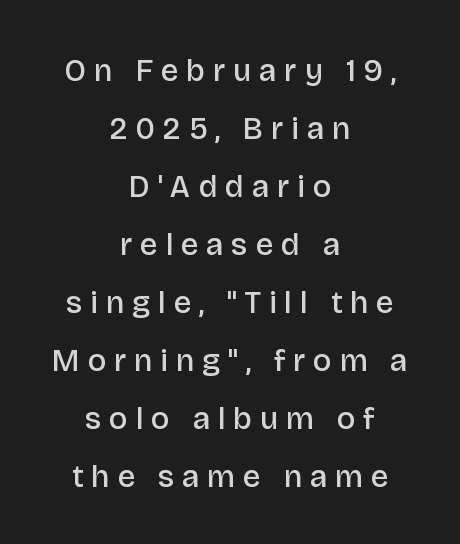
{"serif": "no", "italic": "no", "bold": "semi", "weight": "semibold", "width": "normal", "stroke_contrast": "low", "x_height": "large", "monospaced": "no", "underline": "no", "align": "center", "line_spacing_ratio": 1.87, "letter_spacing": "wide", "letter_spacing_em": 0.25, "glyph_px": 31}
